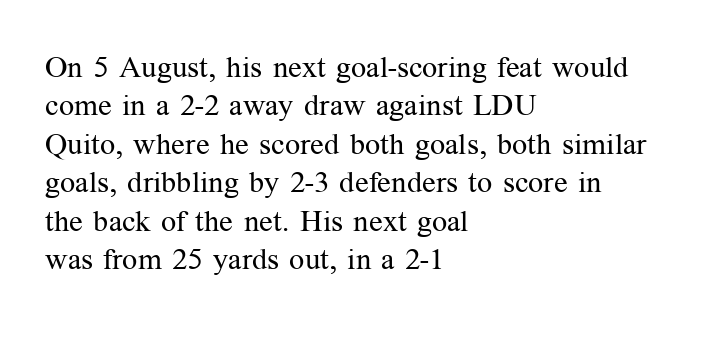
Leftover space on each line is placed entirely after the last word. Honestly, there is no underline to notice here at all. If you measured baseline to baseline, you'd find a middling distance. The axis of the letterforms is exactly vertical. Nobody touched the tracking dial on this one. A typesetter would call this proportional, since set widths differ per character.
